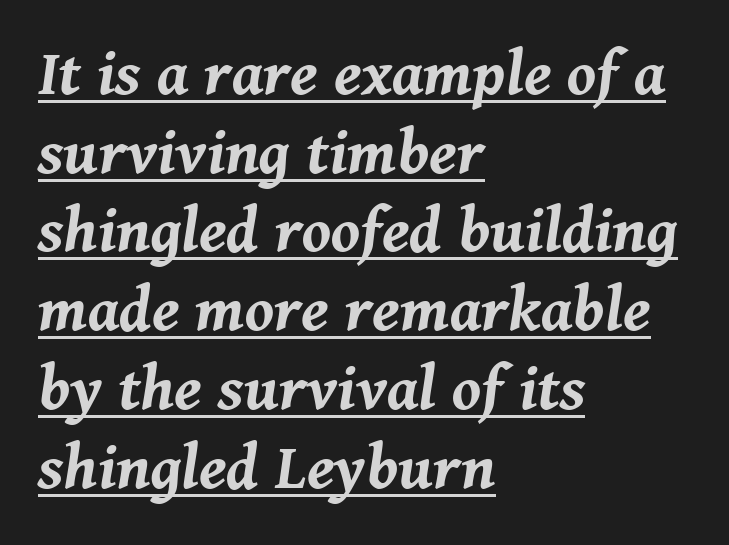
Q: Is the text bold? A: Yes.
Q: Is the text italic (slanted)? A: Yes, it leans right by about 8 degrees.
Q: Is the text underlined? A: Yes.
Q: How is the paragraph aligned? A: Left-aligned.
Q: Is the spacing between letters normal or unusually wide? A: Normal.
Q: Width (condensed, normal, or wide)? A: Normal.
Q: Stroke contrast? A: Medium.
Q: x-height? A: Medium.
Q: Monospaced? A: No.
